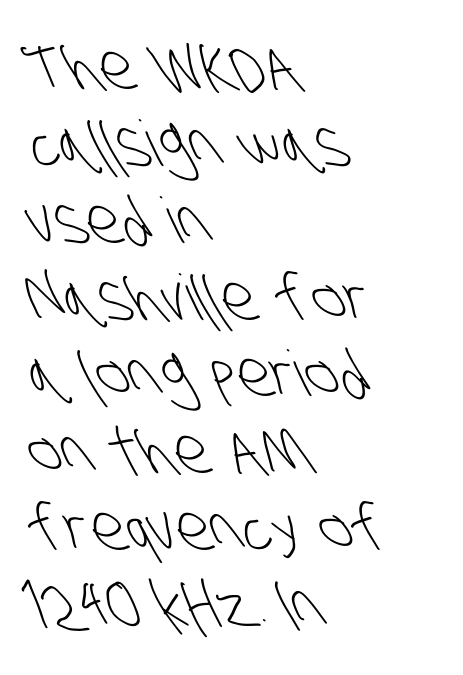
Regarding serifs, this sample does without them. Spacing verdict: proportional, widths tailored to each character. Left-aligned paragraph, ragged on the right. How are the letters spaced? Ordinarily, with no added tracking. Stems and bowls with no extra thickness — not bold. The baseline area is clear.
